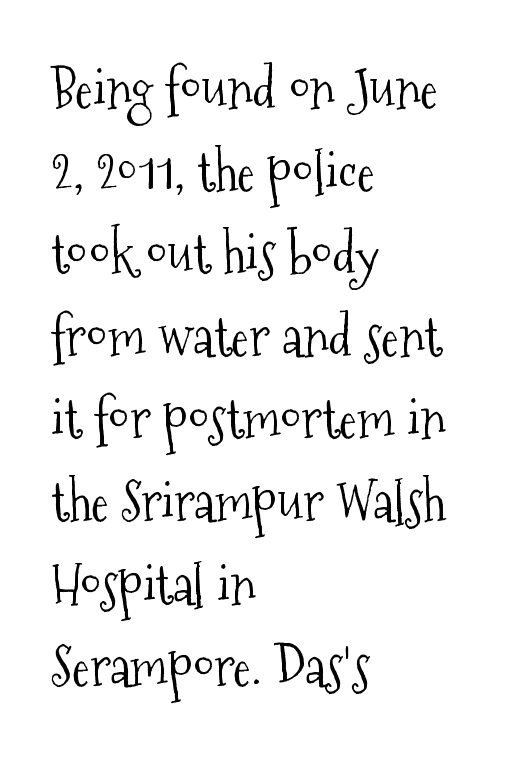
The image shows 54 px light, condensed serif type, upright; set left-aligned, normal line spacing (1.53x), normal letter spacing, not underlined; medium stroke contrast and a medium x-height.
